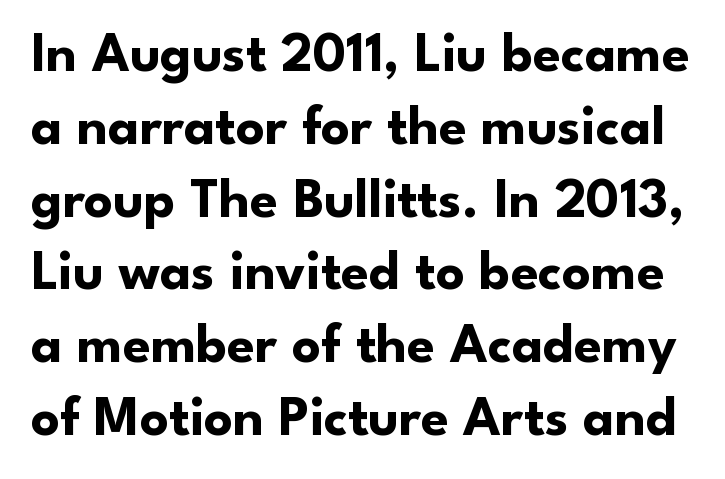
{"serif": "no", "italic": "no", "bold": "yes", "weight": "bold", "width": "normal", "stroke_contrast": "low", "x_height": "small", "monospaced": "no", "underline": "no", "line_spacing": "normal", "line_spacing_ratio": 1.3, "letter_spacing": "normal", "letter_spacing_em": 0.0, "glyph_px": 56}
